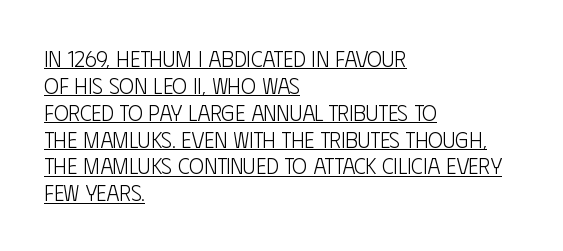
The image shows 22 px text type, upright; set left-aligned, line spacing 1.22x, normal letter spacing, underlined.
